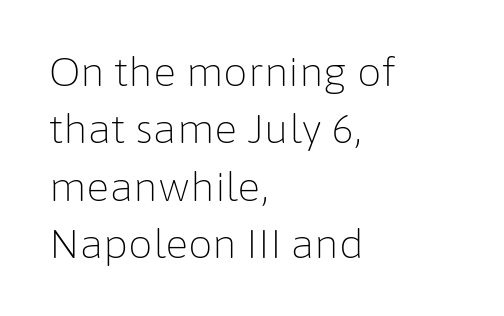
The image shows 39 px light sans-serif type, upright; set left-aligned, normal line spacing (1.47x), normal letter spacing, not underlined; low stroke contrast and a medium x-height.
